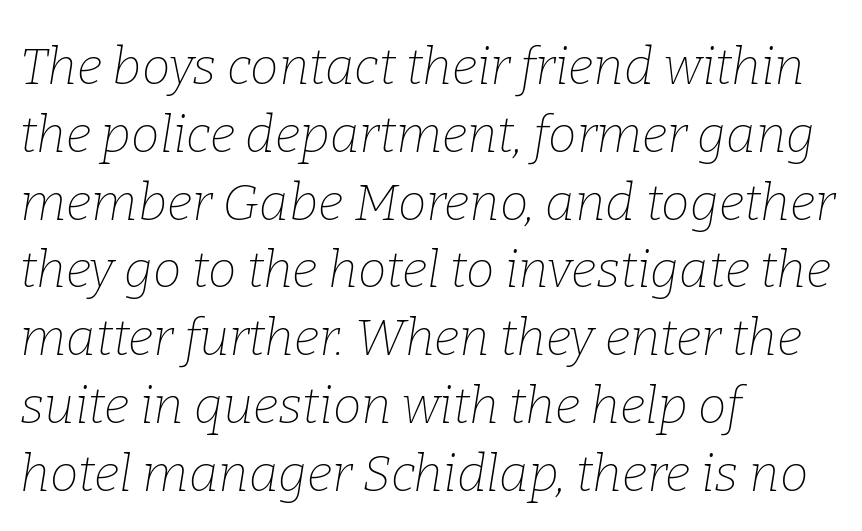
Unbolded letterforms with no extra heft. Little horizontal feet cap the strokes, marking this as serif type. Caption: standard tracking, unaltered. No word sits above an underline.
